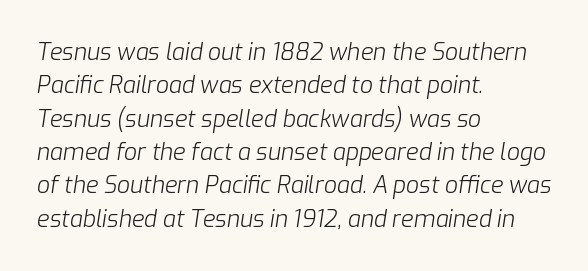
Nothing unusual about the tracking: characters are spaced as the font intends. Think standard paragraph weight, or any step lighter than that. Visually the block forms a straight wall on the left and a jagged coastline on the right. The space directly below the letters is spotless. The line-height multiplier appears to be the usual default. Italic: yes, the glyphs are oblique.
